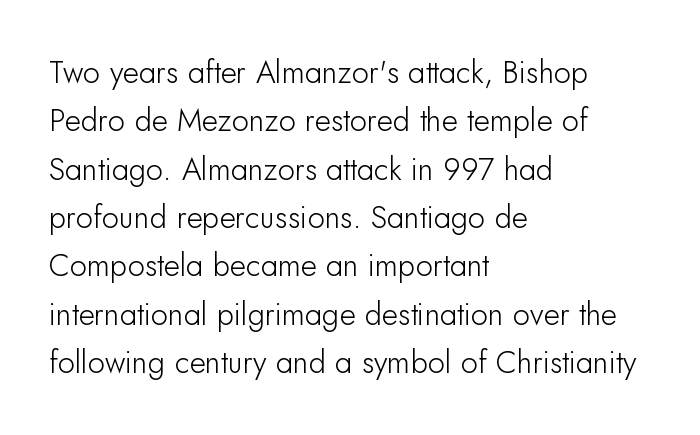
These lines are rendered in a variable-pitch font. Anything drawn beneath the words? Only blank space. Does extra space separate the letters? No, they use regular spacing. Typographically, this falls in the sans-serif category. Every character sits straight up, as roman type does.
